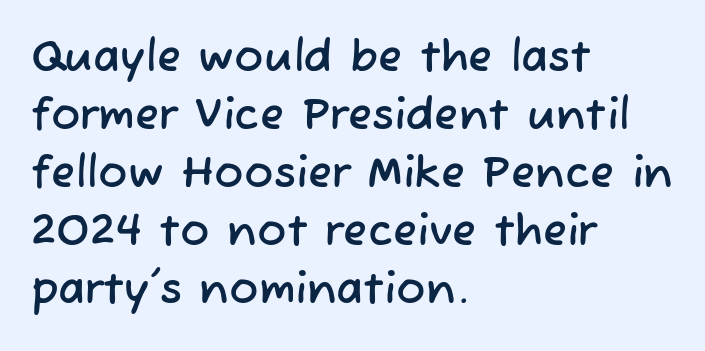
Q: Is the typeface a serif or a sans-serif typeface? A: Sans-serif.
Q: Is the text underlined? A: No.
Q: How is the paragraph aligned? A: Left-aligned.
Q: Is the spacing between letters normal or unusually wide? A: Normal.
Q: Is the spacing between lines tight, normal or loose? A: Normal.
Q: Width (condensed, normal, or wide)? A: Normal.
Q: Stroke contrast? A: Low.
Q: x-height? A: Medium.
Q: Monospaced? A: No.
